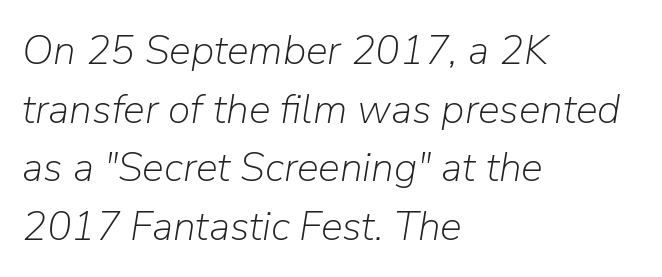
{"italic": "yes", "lean": "right", "slant_degrees": 9, "bold": "no", "weight": "light", "width": "normal", "stroke_contrast": "low", "x_height": "medium", "monospaced": "no", "underline": "no", "align": "left", "line_spacing": "normal", "line_spacing_ratio": 1.43, "letter_spacing": "normal", "letter_spacing_em": 0.0, "glyph_px": 41}
